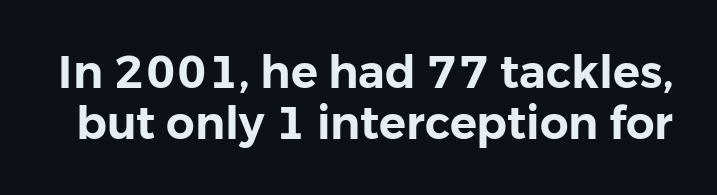
The image shows 45 px sans-serif type, upright; set tight line spacing (1.13x), normal letter spacing, not underlined; low stroke contrast and a medium x-height.
